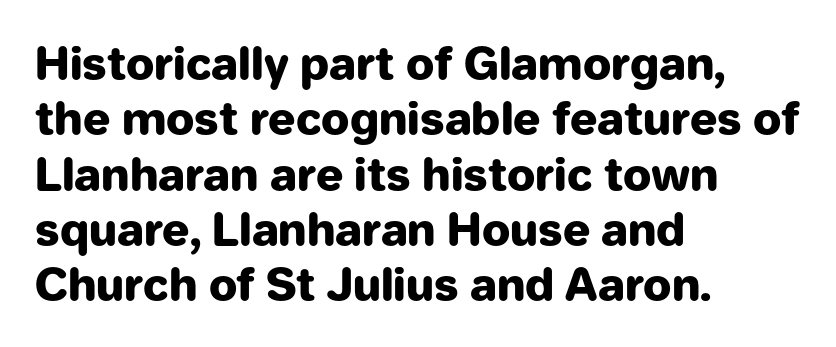
Descenders hang freely into open space. Does the lettering tilt? It doesn't — this is upright. Caption: multi-line text, flush left, ragged right. What stands out about the letter spacing? Nothing — it is the standard amount.
